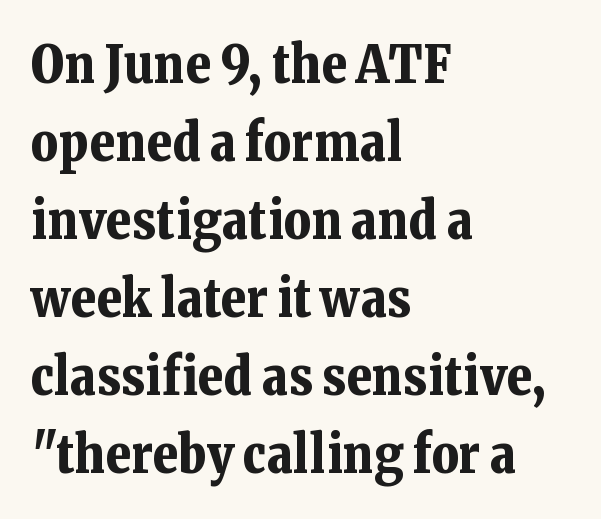
{"serif": "yes", "italic": "no", "bold": "yes", "weight": "bold", "width": "normal", "stroke_contrast": "low", "x_height": "medium", "monospaced": "no", "underline": "no", "align": "left", "line_spacing": "normal", "line_spacing_ratio": 1.5, "letter_spacing": "normal", "letter_spacing_em": 0.0, "glyph_px": 52}
